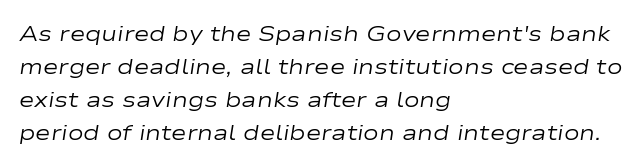
{"italic": "yes", "lean": "right", "slant_degrees": 9, "bold": "no", "underline": "no", "align": "left", "line_spacing": "normal", "line_spacing_ratio": 1.57, "letter_spacing": "normal", "letter_spacing_em": 0.0, "glyph_px": 21}
